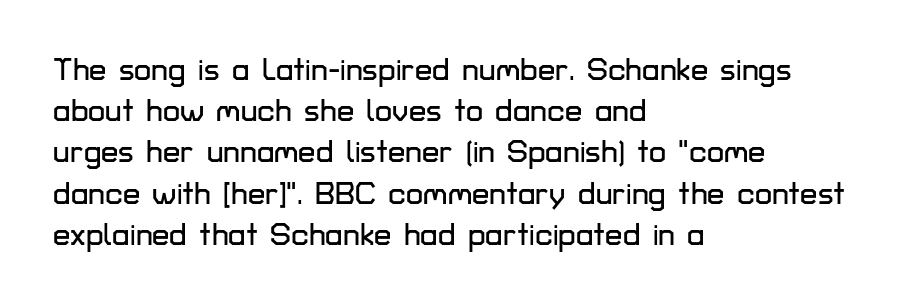
The image shows 31 px sans-serif type, upright; set left-aligned, normal line spacing (1.33x), normal letter spacing, not underlined; low stroke contrast and a medium x-height.
